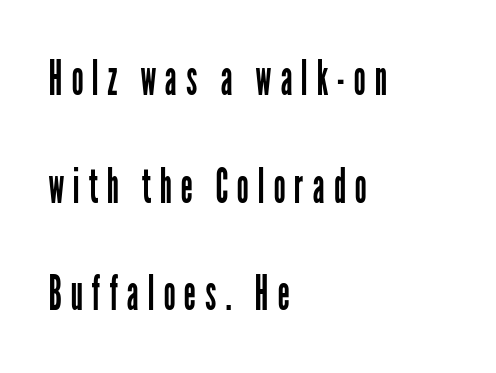
The image shows 48 px regular-weight, condensed sans-serif type, upright; set left-aligned, loose line spacing (2.24x), not underlined; low stroke contrast and a medium x-height.
